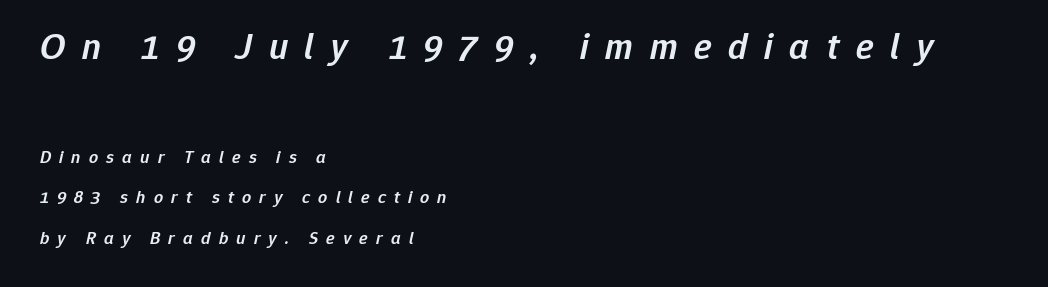
Alignment: flush left. You can tell it's italic because the verticals aren't actually vertical. In terms of leading, this rendering errs on the spacious side. Reading top to bottom, the characters get smaller at the block break. The gaps between neighbouring characters are conspicuously large. A typesetter would call this proportional, since set widths differ per character.
